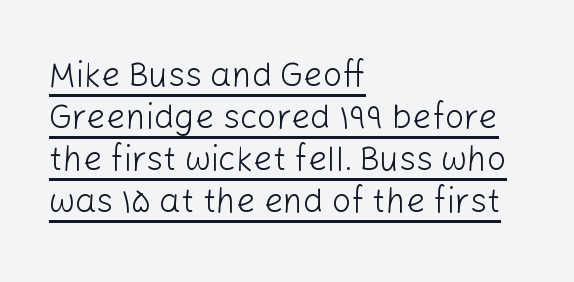
Q: Is the text bold? A: No.
Q: Is the text italic (slanted)? A: No, it is upright.
Q: Is the typeface a serif or a sans-serif typeface? A: Sans-serif.
Q: Is the text underlined? A: Yes.
Q: How is the paragraph aligned? A: Left-aligned.
Q: Is the spacing between letters normal or unusually wide? A: Normal.
Q: Width (condensed, normal, or wide)? A: Normal.
Q: Stroke contrast? A: Low.
Q: x-height? A: Medium.
Q: Monospaced? A: No.
